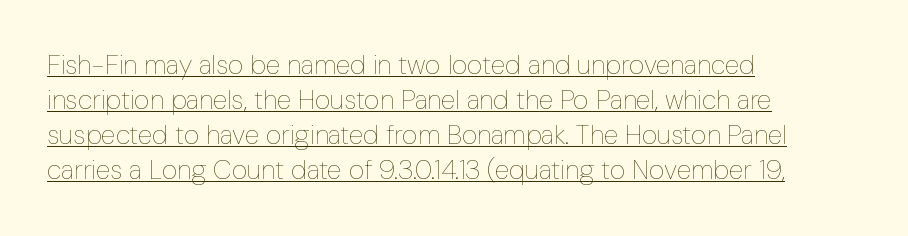
{"italic": "no", "bold": "no", "underline": "yes", "align": "left", "line_spacing": "normal", "line_spacing_ratio": 1.3, "letter_spacing": "normal", "letter_spacing_em": 0.0, "glyph_px": 27}
